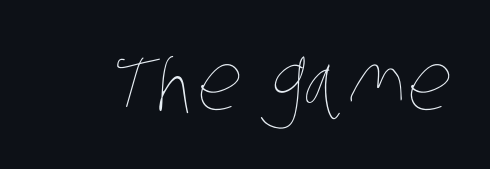
The image shows 78 px thin, condensed type; set normal letter spacing, not underlined; low stroke contrast and a large x-height.
